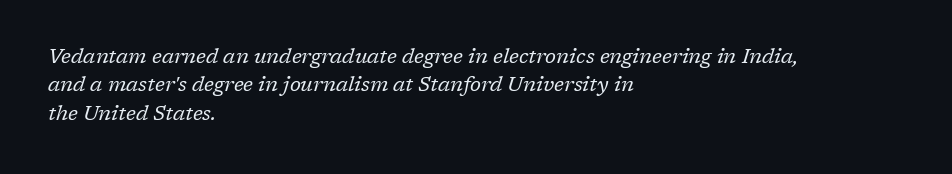
Q: Is the text bold? A: No.
Q: Is the text italic (slanted)? A: Yes, it leans right by about 17 degrees.
Q: Is the text underlined? A: No.
Q: How is the paragraph aligned? A: Left-aligned.
Q: Is the spacing between letters normal or unusually wide? A: Normal.
Q: Is the spacing between lines tight, normal or loose? A: Normal.
